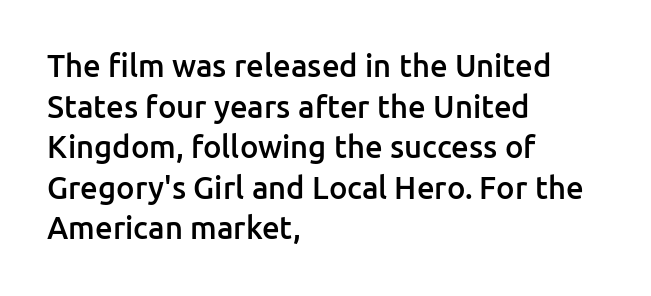
The lines are quadded left. If you measured baseline to baseline, you'd find a middling distance. Posture: straight, roman, zero tilt. Unlike a traditional serif, this face leaves its strokes unadorned.
